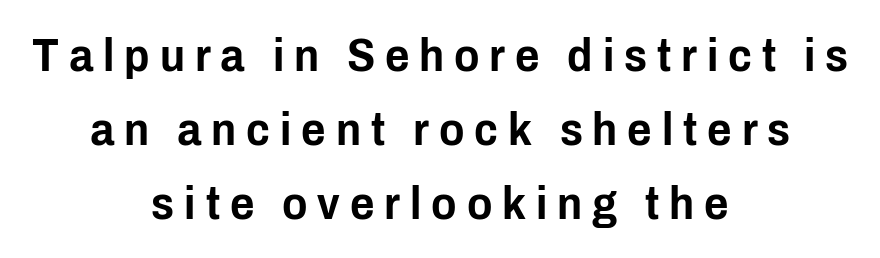
The image shows 47 px condensed sans-serif type, upright; set centered, normal line spacing (1.57x), unusually wide letter spacing (+0.21 em), not underlined; low stroke contrast and a medium x-height.
